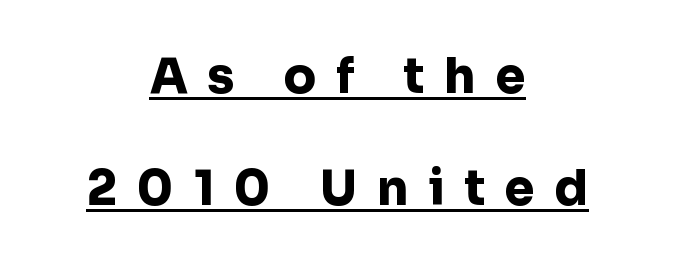
Horizontal alignment here is central, giving a formal, balanced look. In designer terms, the underline attribute is active on this setting. A typesetter would label this face a sans. You could only call the tracking loose — the letters float apart.
